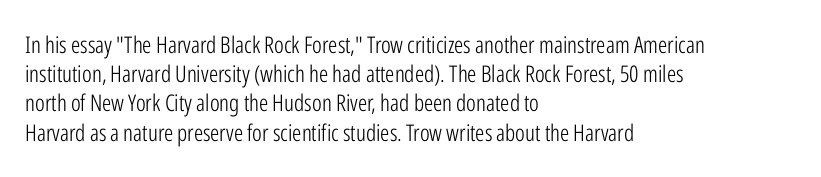
{"italic": "no", "bold": "no", "underline": "no", "align": "left", "line_spacing": "normal", "line_spacing_ratio": 1.27, "letter_spacing": "normal", "letter_spacing_em": 0.0, "glyph_px": 23}
